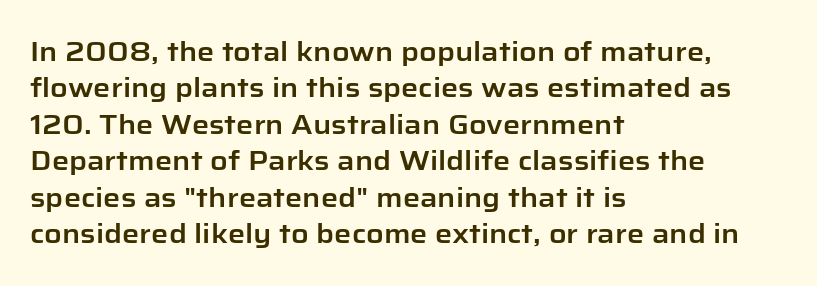
{"italic": "no", "underline": "no", "align": "left", "line_spacing": "normal", "line_spacing_ratio": 1.35, "letter_spacing": "normal", "letter_spacing_em": 0.0, "glyph_px": 27}
